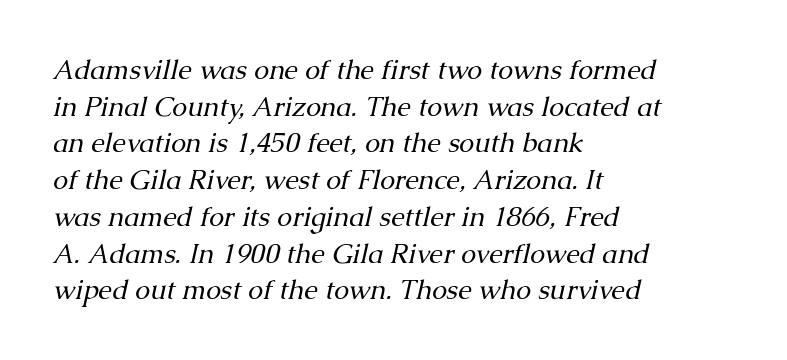
Yep, that's italic — everything's leaning. The lines sit at an ordinary, default distance from one another. Weight class: somewhere from thin through regular. Has an underline been added? It has not.
